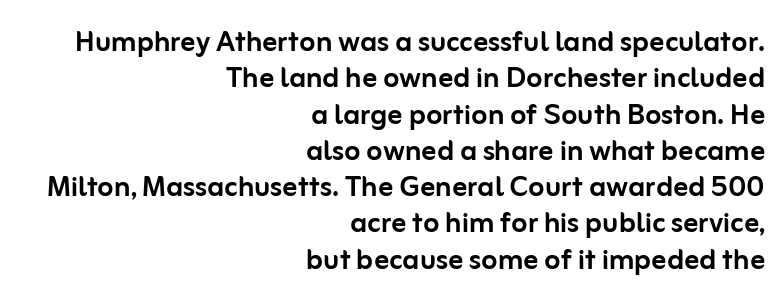
The specimen omits any rule beneath the text block's lines. Nothing sits at the stroke ends, so this counts as sans-serif. These lines keep a tight, regular rhythm from letter to letter. A student would call this right alignment; a typographer would say flush right, rag left. Posture: vertical. Is there much room between lines? No — they nearly touch.
